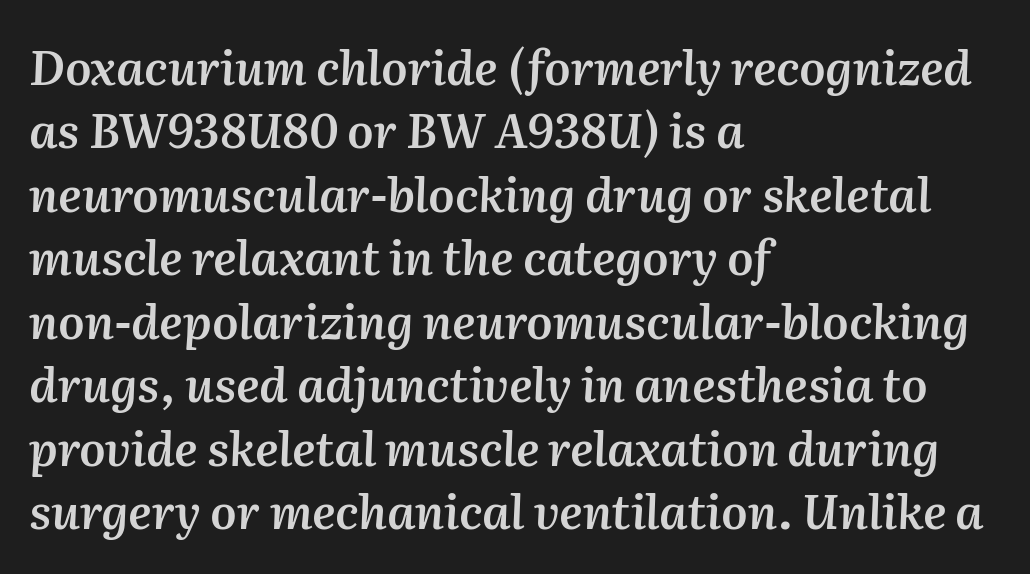
{"italic": "yes", "lean": "right", "slant_degrees": 2, "bold": "semi", "weight": "semibold", "width": "normal", "stroke_contrast": "medium", "x_height": "medium", "monospaced": "no", "underline": "no", "align": "left", "line_spacing": "normal", "line_spacing_ratio": 1.35, "letter_spacing": "normal", "letter_spacing_em": 0.0, "glyph_px": 47}
